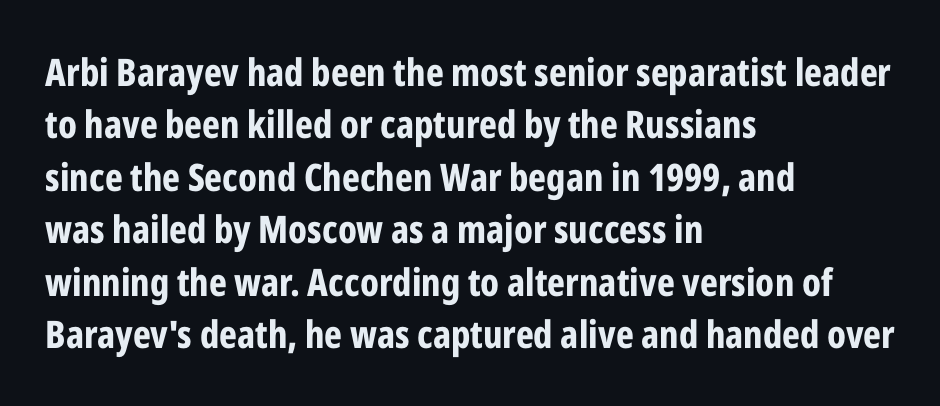
{"serif": "no", "italic": "no", "bold": "yes", "weight": "bold", "width": "condensed", "stroke_contrast": "low", "x_height": "medium", "monospaced": "no", "underline": "no", "align": "left", "line_spacing": "normal", "line_spacing_ratio": 1.38, "letter_spacing": "normal", "letter_spacing_em": 0.0, "glyph_px": 38}
